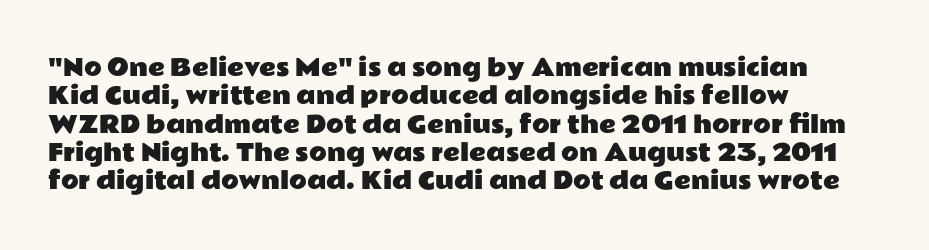
{"italic": "no", "underline": "no", "align": "left", "line_spacing_ratio": 1.23, "letter_spacing": "normal", "letter_spacing_em": 0.0, "glyph_px": 23}
